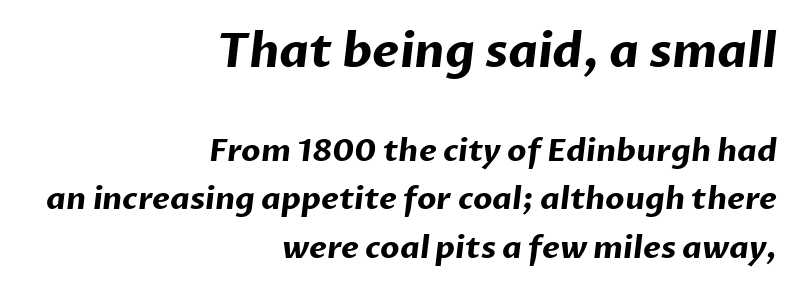
The rendering uses a moderate line-height, typical for paragraphs. The glyphs have the mass of a bold cut. Of the two passages, the one on top uses the larger point size. Check the space under the baseline: it is left empty.
